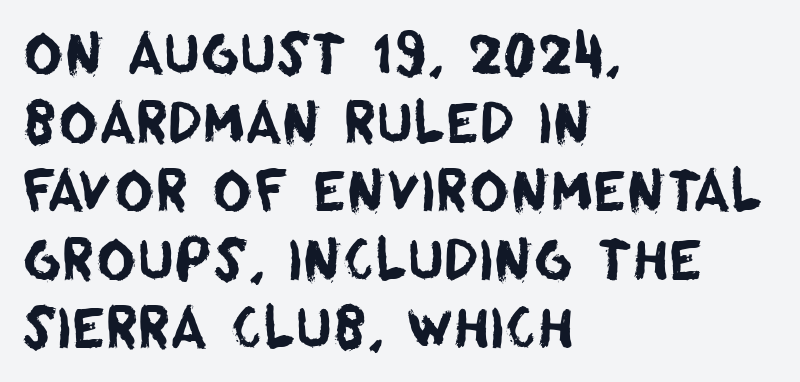
{"serif": "no", "width": "normal", "stroke_contrast": "low", "x_height": "large", "monospaced": "no", "underline": "no", "align": "left", "line_spacing": "normal", "line_spacing_ratio": 1.27, "letter_spacing": "normal", "letter_spacing_em": 0.0, "glyph_px": 54}
